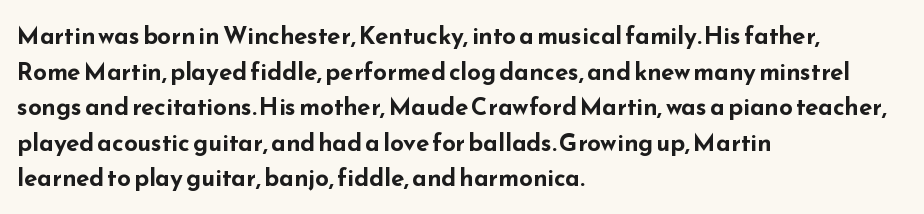
Its strokes are broad and dark, the hallmark of bold type. Short and long lines alike share a common starting point at left. Reading down the column, the eye jumps a familiar distance to each next line. Bare-footed words on every line.
